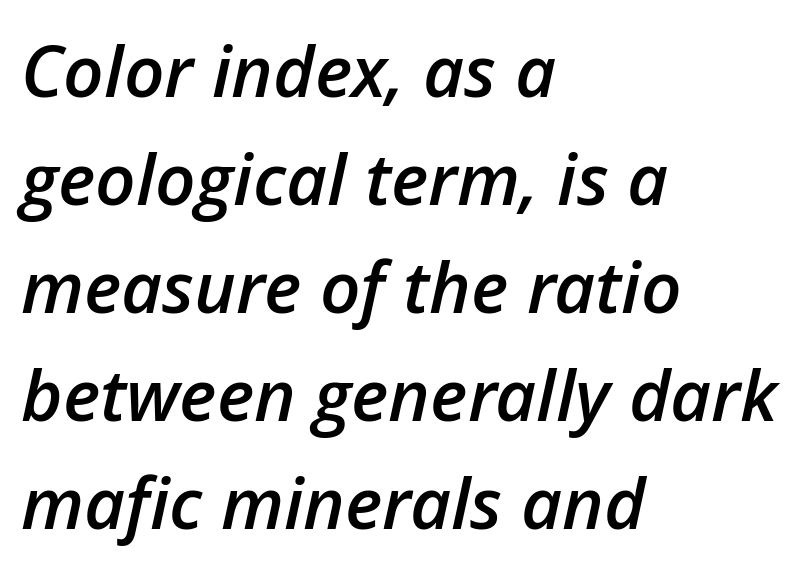
These words are printed semibold, heavier than regular yet not bold. The passage shown stacks its lines at a standard gap. Descenders hang freely into open space. If you drew a ruler down the left edge, every line would touch it.
